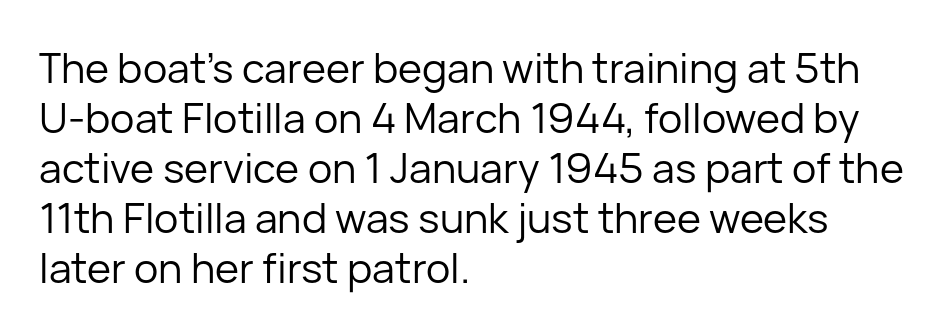
Q: Is the text bold? A: No.
Q: Is the text italic (slanted)? A: No, it is upright.
Q: Is the typeface a serif or a sans-serif typeface? A: Sans-serif.
Q: Is the text underlined? A: No.
Q: How is the paragraph aligned? A: Left-aligned.
Q: Is the spacing between letters normal or unusually wide? A: Normal.
Q: Width (condensed, normal, or wide)? A: Normal.
Q: Stroke contrast? A: Low.
Q: x-height? A: Medium.
Q: Monospaced? A: No.
